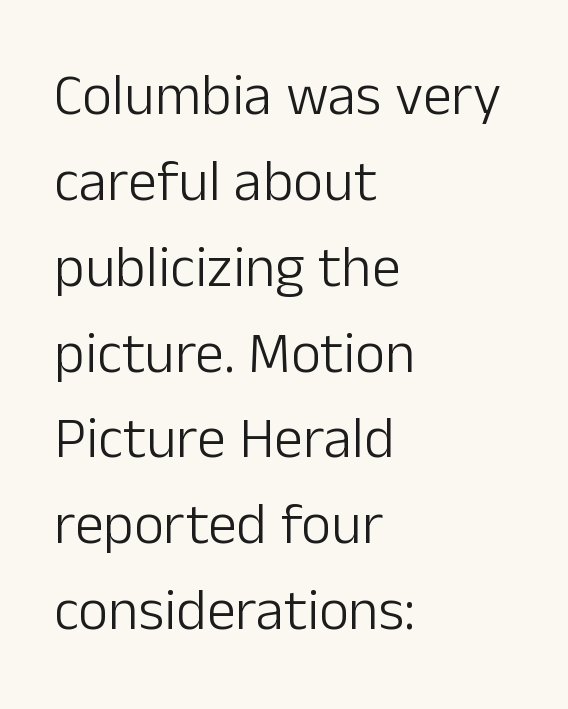
The font family rendered here belongs to the sans-serif group. Words appear dense and cohesive because spacing is normal. This sample uses an upright cut, with every glyph sitting square on the baseline. The letterforms sit at book weight or below. Each row of text sits above clean, open space.
